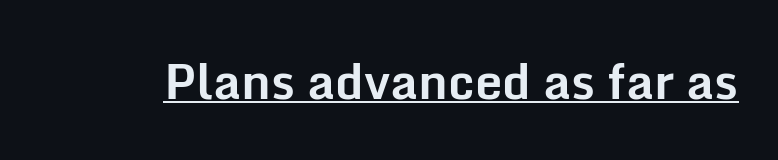
The image shows 49 px bold sans-serif type, upright; set normal letter spacing, underlined; low stroke contrast and a medium x-height.
